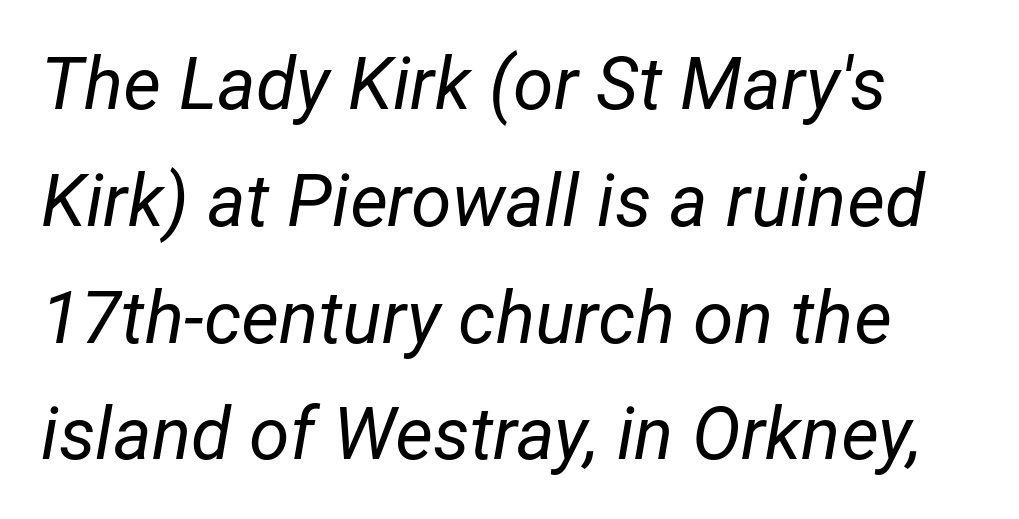
Q: Is the text bold? A: No.
Q: Is the text italic (slanted)? A: Yes, it leans right by about 12 degrees.
Q: Is the text underlined? A: No.
Q: Is the spacing between letters normal or unusually wide? A: Normal.
Q: Is the spacing between lines tight, normal or loose? A: Normal.
Q: Width (condensed, normal, or wide)? A: Normal.
Q: Stroke contrast? A: Low.
Q: x-height? A: Medium.
Q: Monospaced? A: No.
